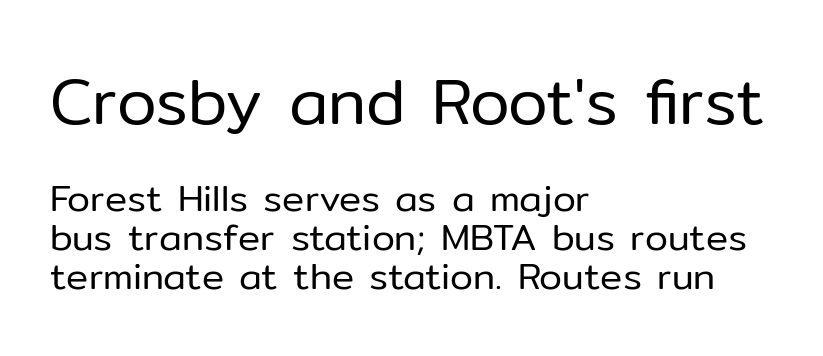
{"serif": "no", "italic": "no", "bold": "no", "weight": "regular", "width": "normal", "stroke_contrast": "low", "x_height": "medium", "monospaced": "no", "underline": "no", "align": "left", "line_spacing": "tight", "line_spacing_ratio": 1.05, "letter_spacing": "normal", "letter_spacing_em": 0.0, "larger_block": "first", "size_ratio": 1.73, "glyph_px": 64}
